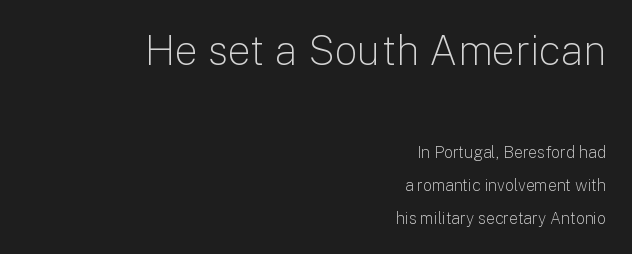
{"serif": "no", "italic": "no", "bold": "no", "weight": "light", "width": "normal", "stroke_contrast": "low", "x_height": "medium", "monospaced": "no", "underline": "no", "align": "right", "line_spacing": "loose", "line_spacing_ratio": 2.04, "letter_spacing": "normal", "letter_spacing_em": 0.0, "larger_block": "first", "size_ratio": 2.56, "glyph_px": 41}
